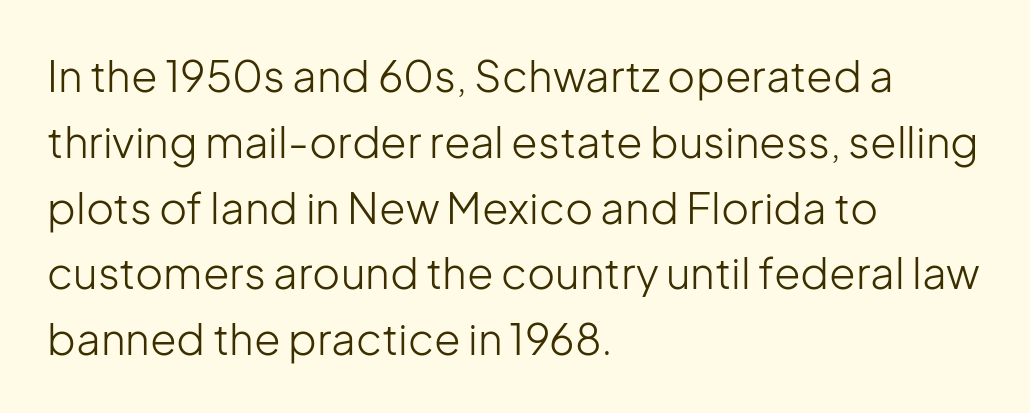
Q: Is the text bold? A: No.
Q: Is the text italic (slanted)? A: No, it is upright.
Q: Is the typeface a serif or a sans-serif typeface? A: Sans-serif.
Q: Is the text underlined? A: No.
Q: How is the paragraph aligned? A: Left-aligned.
Q: Is the spacing between letters normal or unusually wide? A: Normal.
Q: Is the spacing between lines tight, normal or loose? A: Normal.
Q: Width (condensed, normal, or wide)? A: Normal.
Q: Stroke contrast? A: Low.
Q: x-height? A: Medium.
Q: Monospaced? A: No.
